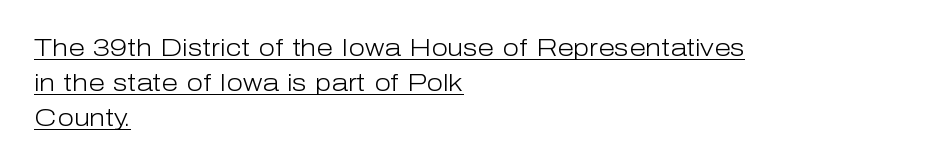
Q: Is the text bold? A: No.
Q: Is the text italic (slanted)? A: No, it is upright.
Q: Is the text underlined? A: Yes.
Q: How is the paragraph aligned? A: Left-aligned.
Q: Is the spacing between letters normal or unusually wide? A: Normal.
Q: Is the spacing between lines tight, normal or loose? A: Normal.
